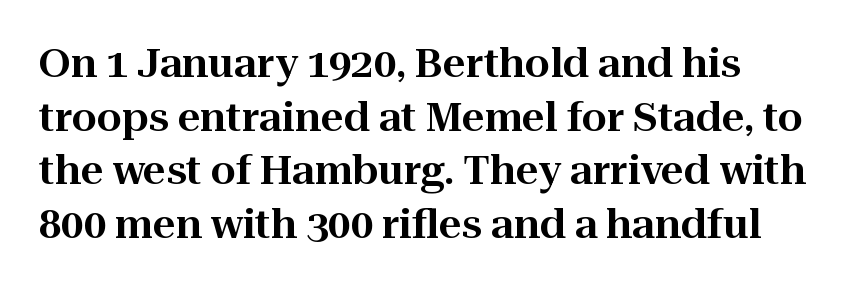
{"serif": "yes", "italic": "no", "width": "normal", "stroke_contrast": "high", "x_height": "medium", "monospaced": "no", "underline": "no", "line_spacing": "normal", "line_spacing_ratio": 1.34, "letter_spacing": "normal", "letter_spacing_em": 0.0, "glyph_px": 40}
